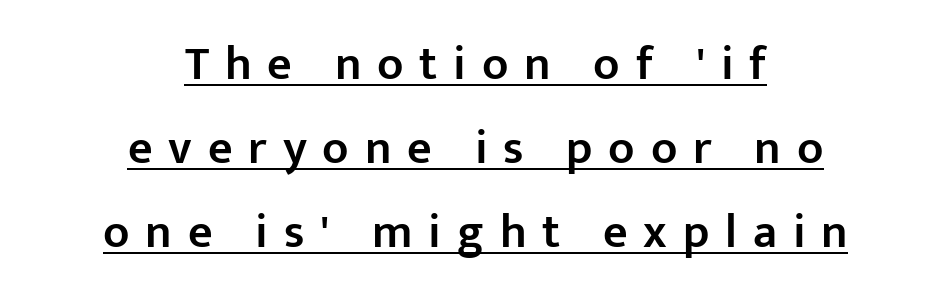
This sample uses expanded letter spacing, leaving extra air between glyphs. Grotesque or geometric, the face here clearly has no serifs. This is moderately heavy type, rendered in semibold. Compared with undecorated copy, this sample adds a rule below the words. Looks like regular typesetting: each glyph gets only the width it needs. Ordinary non-slanted type is in use.
